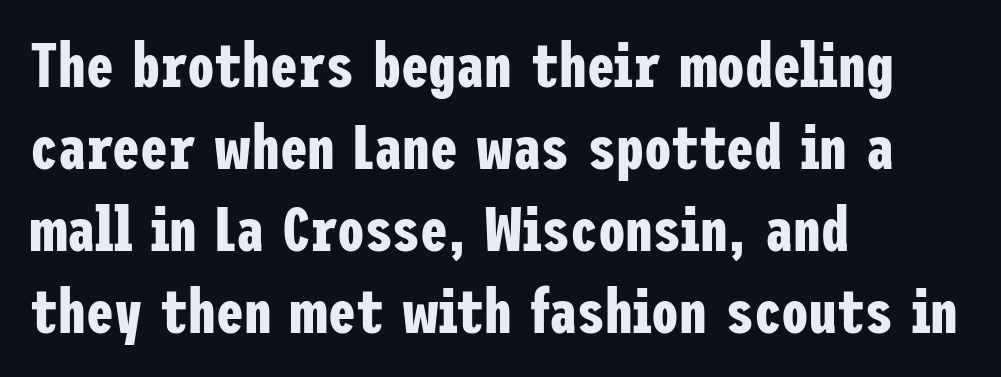
{"serif": "no", "italic": "no", "bold": "yes", "weight": "bold", "width": "condensed", "stroke_contrast": "low", "x_height": "medium", "underline": "no", "align": "left", "line_spacing": "normal", "line_spacing_ratio": 1.32, "letter_spacing": "normal", "letter_spacing_em": 0.0, "glyph_px": 62}
